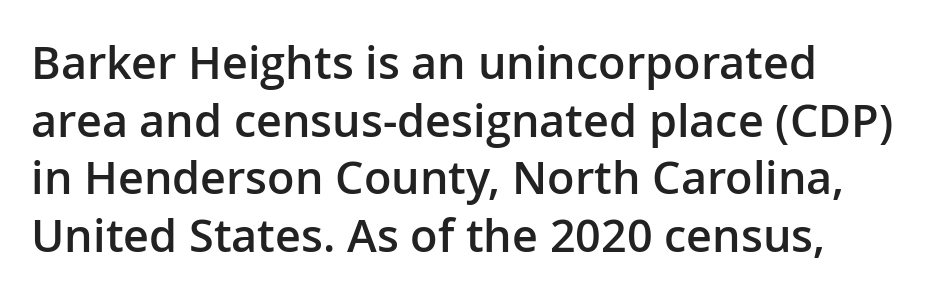
The image shows 45 px semibold sans-serif type, upright; set normal line spacing (1.28x), normal letter spacing, not underlined; low stroke contrast and a medium x-height.
